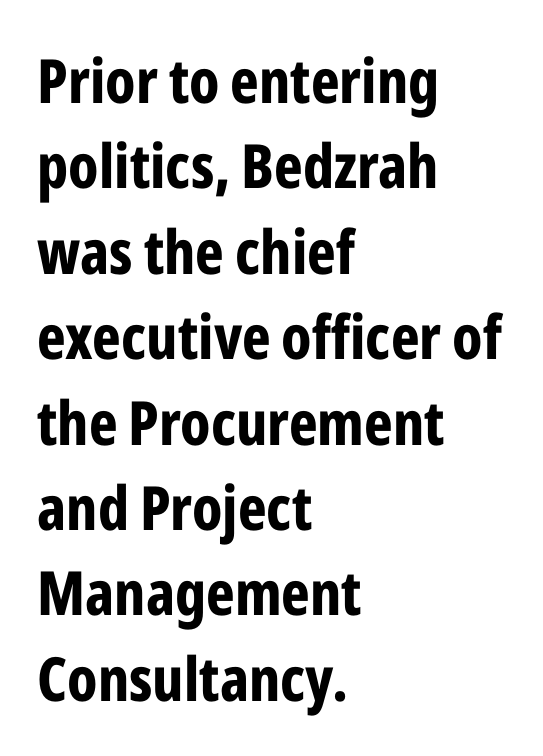
Nobody drew a line under any word here. No extra tracking has been applied to these lines. Every row of glyphs begins at an identical x-position on the left. Compared with an ordinary text face, these strokes are far heavier — a full bold.
